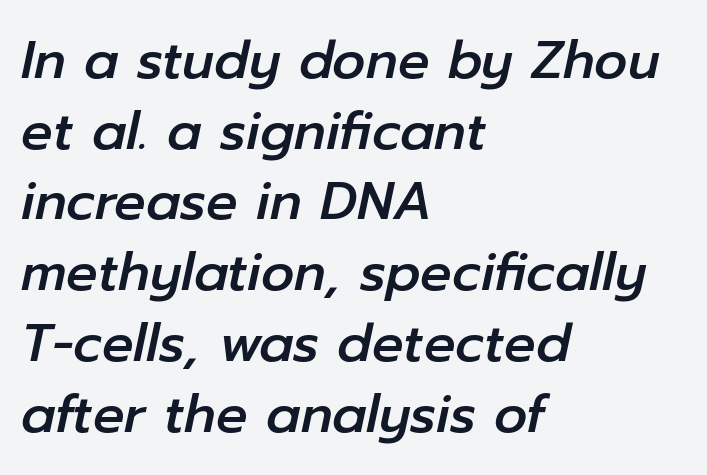
The image shows 52 px text type, italic (leaning right); set left-aligned, normal line spacing (1.36x), normal letter spacing, not underlined; low stroke contrast and a medium x-height.
